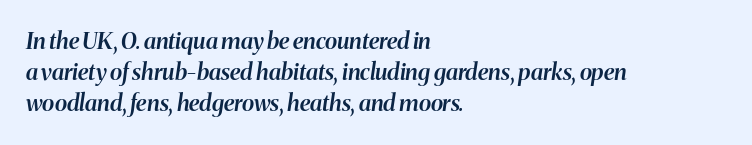
Clear beneath every line of the passage. Is the letter spacing exaggerated? No — it looks like the ordinary default. The compositor pushed each line to the left boundary. Strokes here are thickened, but only to semibold level.
